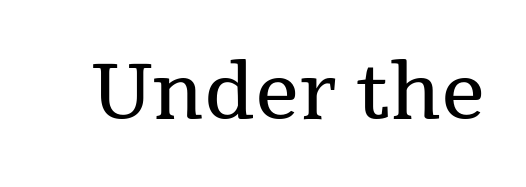
The image shows 77 px regular-weight serif type, upright; set normal letter spacing, not underlined; medium stroke contrast and a medium x-height.
